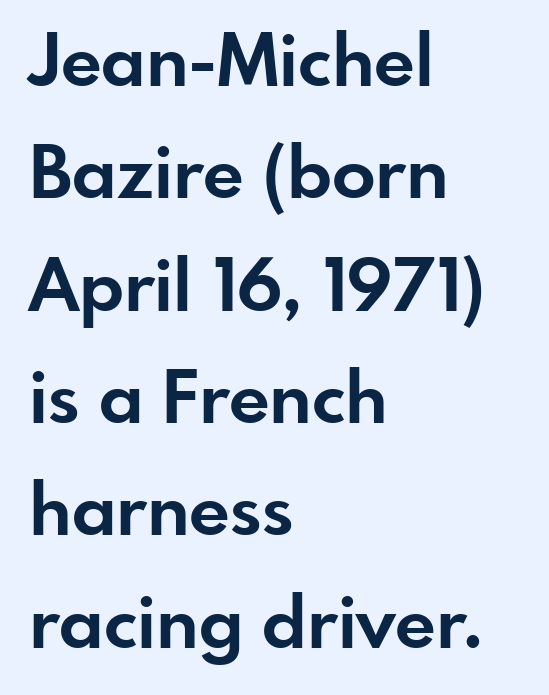
{"serif": "no", "italic": "no", "bold": "yes", "weight": "bold", "width": "normal", "stroke_contrast": "low", "x_height": "small", "monospaced": "no", "underline": "no", "align": "left", "line_spacing": "normal", "line_spacing_ratio": 1.56, "letter_spacing": "normal", "letter_spacing_em": 0.0, "glyph_px": 72}
